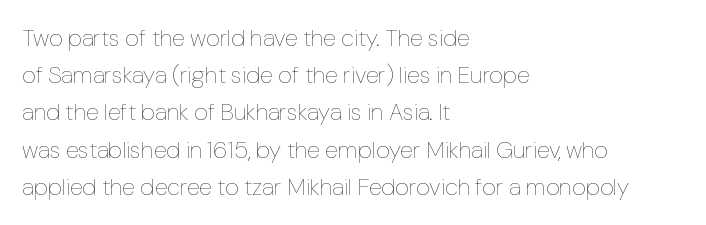
Q: Is the text bold? A: No.
Q: Is the text italic (slanted)? A: No, it is upright.
Q: Is the text underlined? A: No.
Q: How is the paragraph aligned? A: Left-aligned.
Q: Is the spacing between letters normal or unusually wide? A: Normal.
Q: Is the spacing between lines tight, normal or loose? A: Normal.
